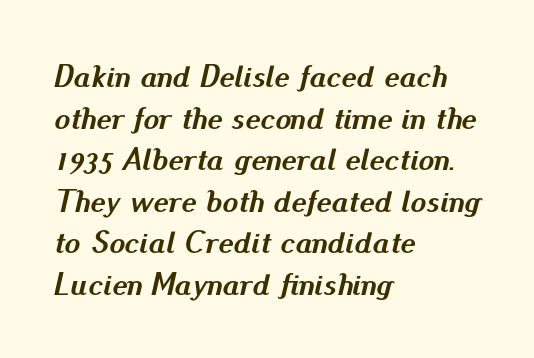
{"italic": "yes", "lean": "right", "slant_degrees": 13, "bold": "yes", "weight": "semibold", "width": "normal", "stroke_contrast": "medium", "x_height": "small", "monospaced": "no", "underline": "no", "align": "left", "line_spacing": "normal", "line_spacing_ratio": 1.3, "letter_spacing": "normal", "letter_spacing_em": 0.0, "glyph_px": 32}
